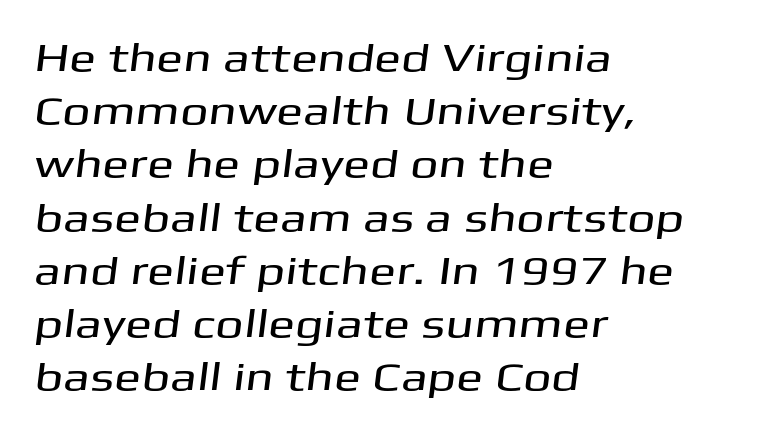
Q: Is the typeface a serif or a sans-serif typeface? A: Sans-serif.
Q: Is the text underlined? A: No.
Q: How is the paragraph aligned? A: Left-aligned.
Q: Is the spacing between letters normal or unusually wide? A: Normal.
Q: Is the spacing between lines tight, normal or loose? A: Normal.
Q: Width (condensed, normal, or wide)? A: Wide.
Q: Stroke contrast? A: Medium.
Q: x-height? A: Medium.
Q: Monospaced? A: No.
